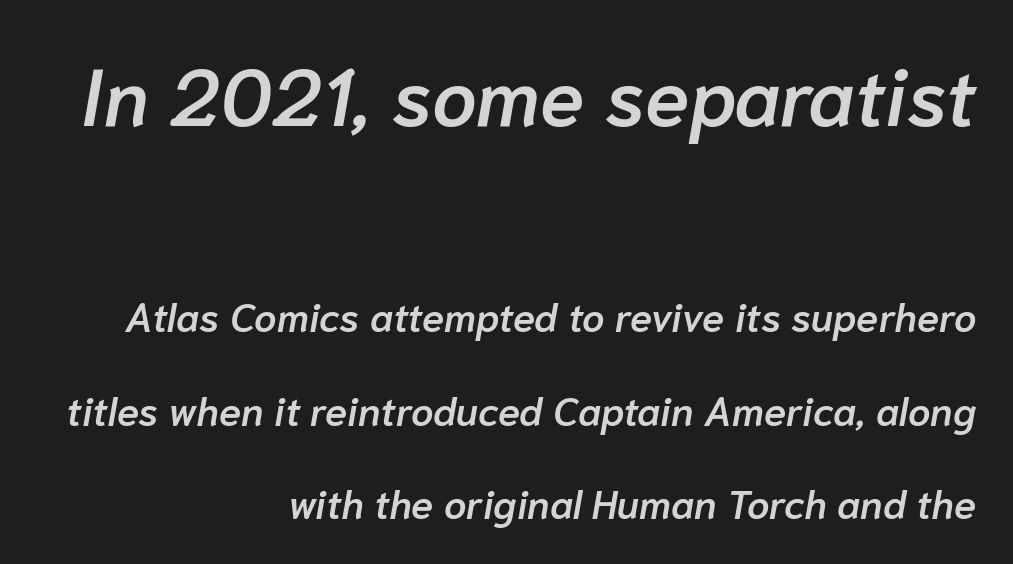
{"italic": "yes", "lean": "right", "slant_degrees": 10, "bold": "semi", "weight": "semibold", "width": "normal", "stroke_contrast": "low", "x_height": "medium", "monospaced": "no", "underline": "no", "align": "right", "line_spacing": "loose", "line_spacing_ratio": 2.33, "letter_spacing": "normal", "letter_spacing_em": 0.0, "larger_block": "first", "size_ratio": 2.0, "glyph_px": 80}
